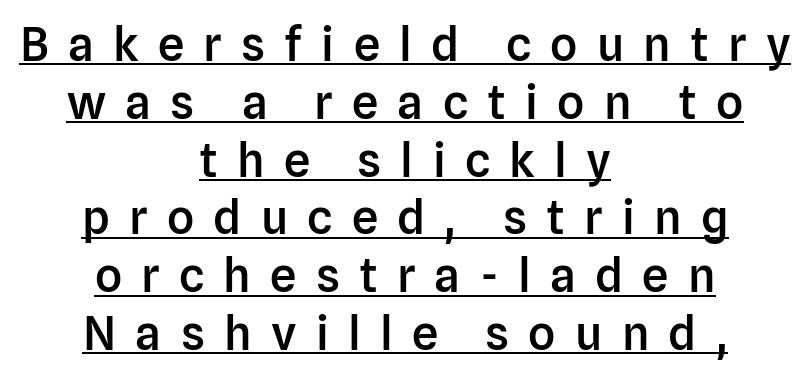
{"serif": "no", "italic": "no", "bold": "semi", "weight": "semibold", "width": "normal", "stroke_contrast": "low", "x_height": "medium", "monospaced": "no", "underline": "yes", "align": "center", "line_spacing_ratio": 1.23, "letter_spacing": "wide", "letter_spacing_em": 0.41, "glyph_px": 47}
